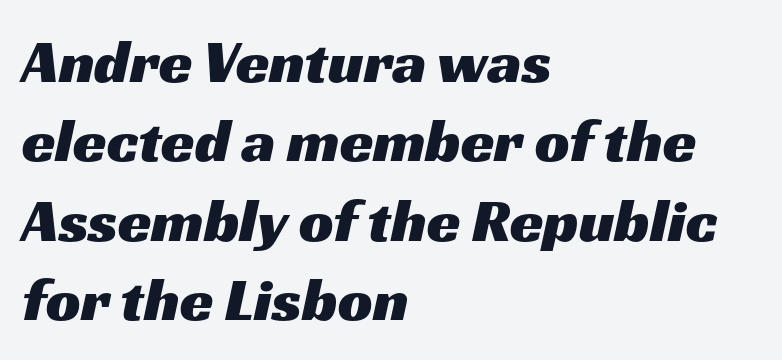
The image shows 61 px wide sans-serif type; set left-aligned, normal line spacing (1.3x), normal letter spacing, not underlined; medium stroke contrast and a medium x-height.
